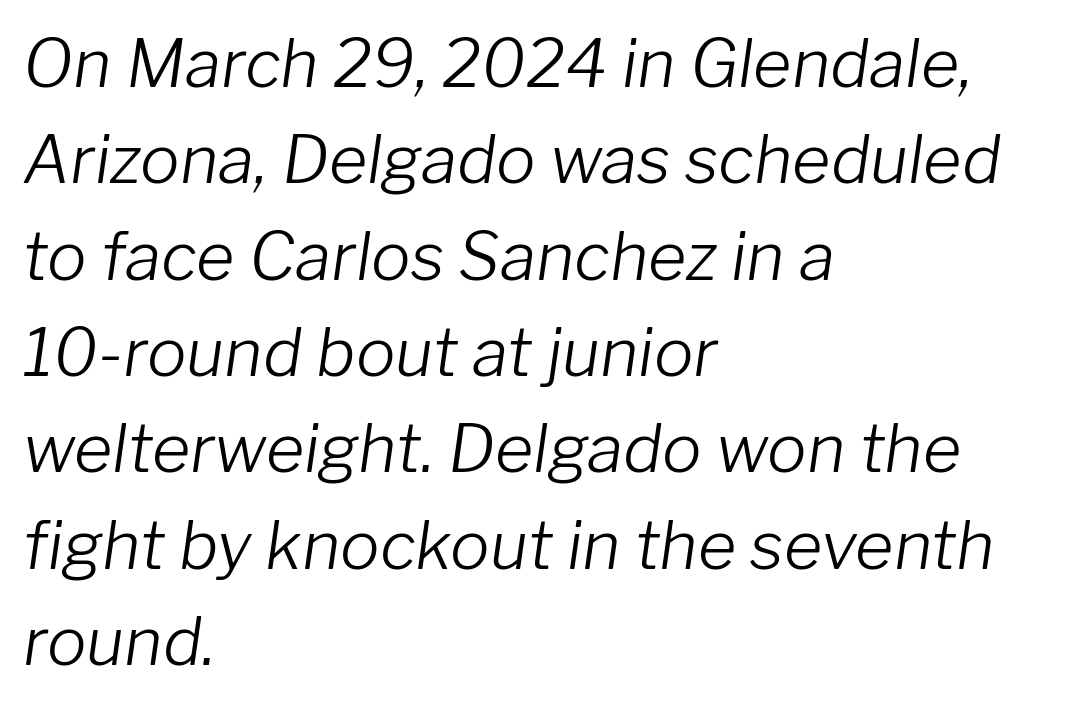
Q: Is the text bold? A: No.
Q: Is the text italic (slanted)? A: Yes, it leans right by about 8 degrees.
Q: Is the text underlined? A: No.
Q: How is the paragraph aligned? A: Left-aligned.
Q: Is the spacing between letters normal or unusually wide? A: Normal.
Q: Is the spacing between lines tight, normal or loose? A: Normal.
Q: Width (condensed, normal, or wide)? A: Normal.
Q: Stroke contrast? A: Low.
Q: x-height? A: Medium.
Q: Monospaced? A: No.
